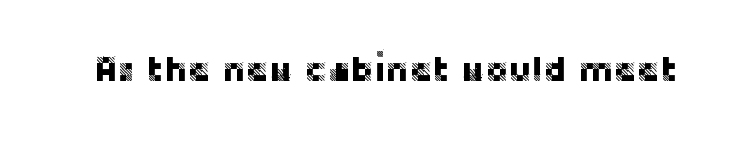
The image shows 35 px sans-serif type, upright; set normal letter spacing, not underlined; low stroke contrast and a large x-height.
